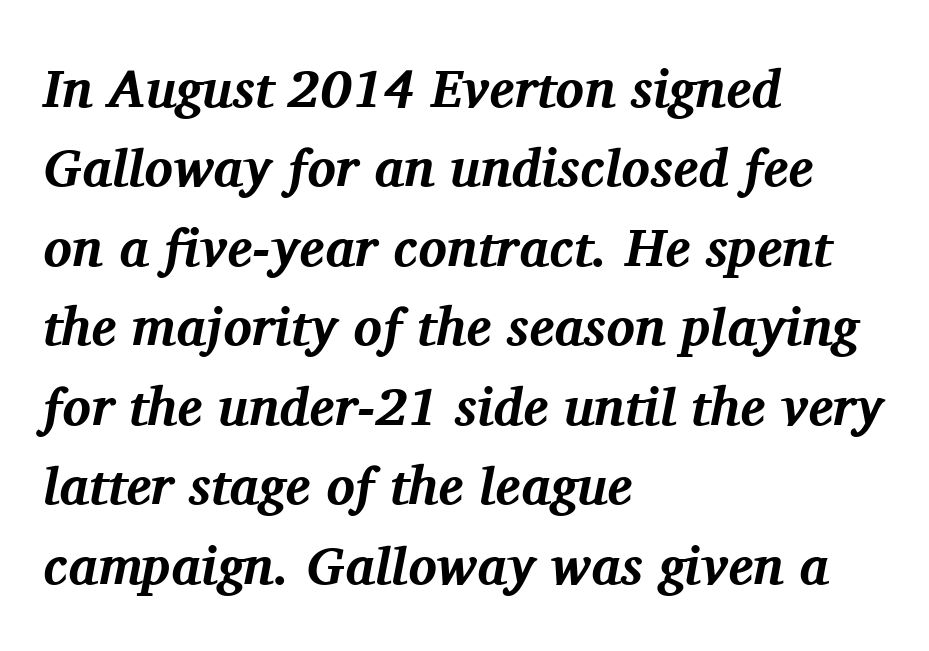
{"serif": "yes", "italic": "yes", "lean": "right", "slant_degrees": 11, "bold": "yes", "weight": "bold", "width": "normal", "stroke_contrast": "medium", "x_height": "medium", "monospaced": "no", "underline": "no", "align": "left", "line_spacing": "normal", "line_spacing_ratio": 1.5, "letter_spacing": "normal", "letter_spacing_em": 0.0, "glyph_px": 53}
